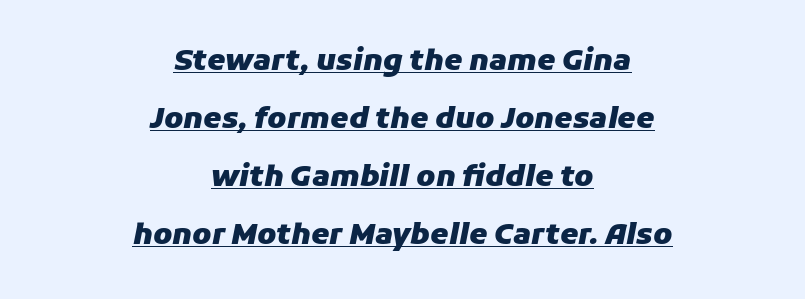
Q: Is the text bold? A: Yes.
Q: Is the text italic (slanted)? A: Yes, it leans right by about 11 degrees.
Q: Is the text underlined? A: Yes.
Q: How is the paragraph aligned? A: Centered.
Q: Is the spacing between letters normal or unusually wide? A: Normal.
Q: Is the spacing between lines tight, normal or loose? A: Loose.
Q: Width (condensed, normal, or wide)? A: Normal.
Q: Stroke contrast? A: Low.
Q: x-height? A: Medium.
Q: Monospaced? A: No.
